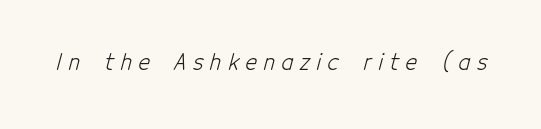
Q: Is the text bold? A: No.
Q: Is the text underlined? A: No.
Q: Is the spacing between letters normal or unusually wide? A: Unusually wide.
